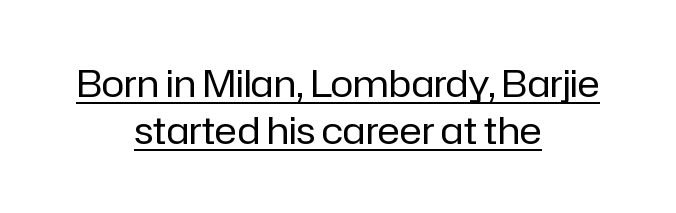
The image shows 38 px regular-weight sans-serif type, upright; set centered, line spacing 1.24x, normal letter spacing, underlined; low stroke contrast and a medium x-height.
